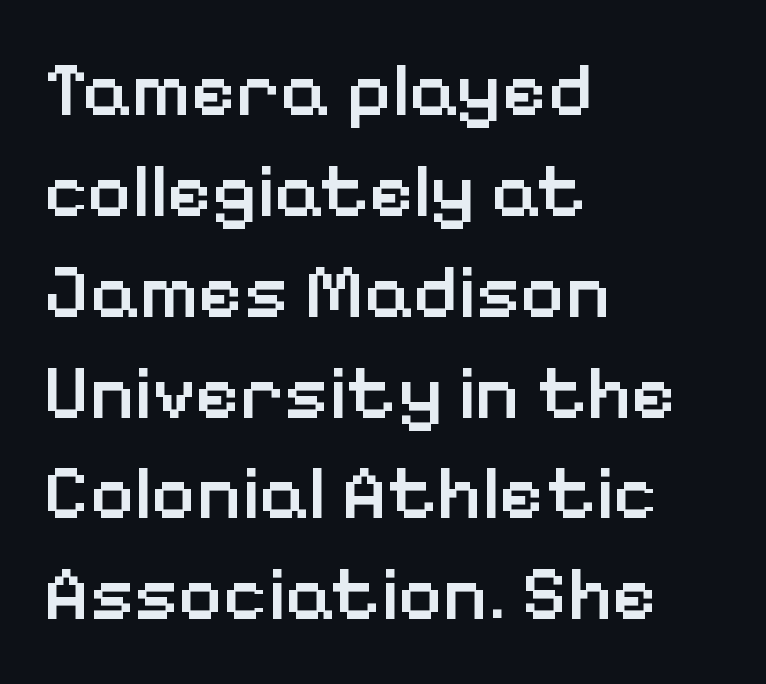
{"serif": "no", "italic": "no", "bold": "semi", "weight": "semibold", "width": "normal", "stroke_contrast": "low", "x_height": "medium", "monospaced": "no", "underline": "no", "align": "left", "line_spacing": "normal", "line_spacing_ratio": 1.31, "letter_spacing": "normal", "letter_spacing_em": 0.0, "glyph_px": 77}
